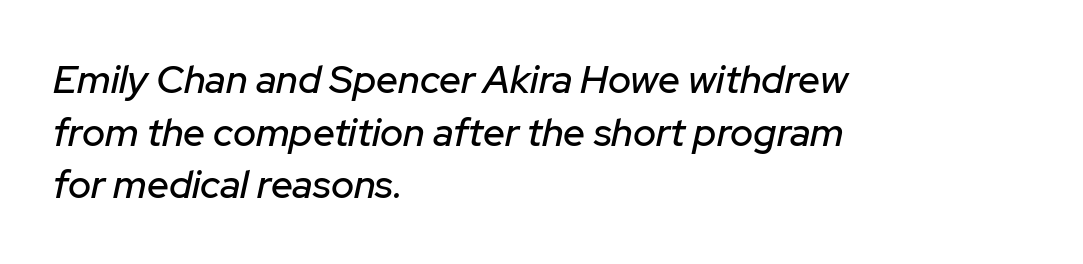
{"italic": "yes", "lean": "right", "slant_degrees": 12, "width": "normal", "stroke_contrast": "low", "x_height": "medium", "monospaced": "no", "underline": "no", "align": "left", "line_spacing": "normal", "line_spacing_ratio": 1.35, "letter_spacing": "normal", "letter_spacing_em": 0.0, "glyph_px": 39}
